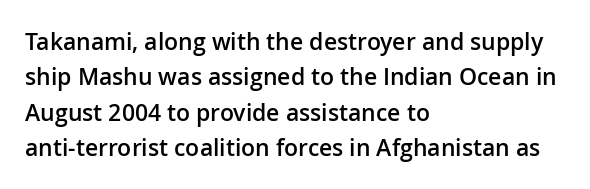
A bit beefed up — I'd call it semibold rather than bold. Upright lettering throughout. Students, observe: this is what conventionally led text looks like. The typesetter chose a ragged-right arrangement here. The rendering keeps characters at their native spacing. Only glyphs here, with clear space below each row.
